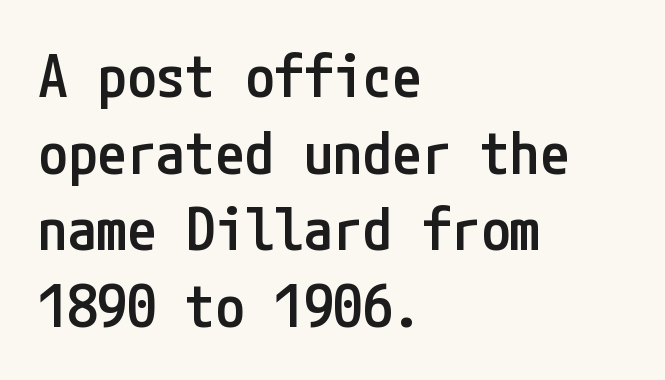
Q: Is the text bold? A: Semi-bold.
Q: Is the text italic (slanted)? A: No, it is upright.
Q: Is the typeface a serif or a sans-serif typeface? A: Sans-serif.
Q: Is the text underlined? A: No.
Q: How is the paragraph aligned? A: Left-aligned.
Q: Is the spacing between letters normal or unusually wide? A: Normal.
Q: Is the spacing between lines tight, normal or loose? A: Normal.
Q: Width (condensed, normal, or wide)? A: Condensed.
Q: Stroke contrast? A: Low.
Q: x-height? A: Medium.
